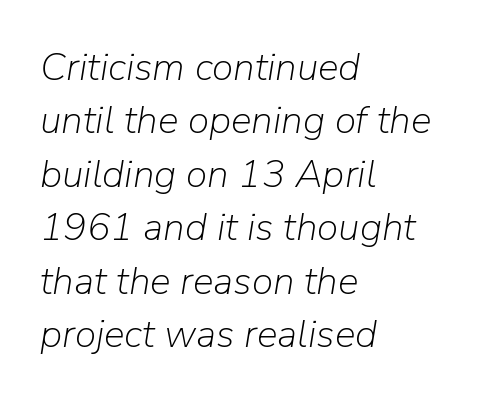
The image shows 39 px light type, italic (leaning right); set left-aligned, normal line spacing (1.37x), normal letter spacing, not underlined; low stroke contrast and a medium x-height.
